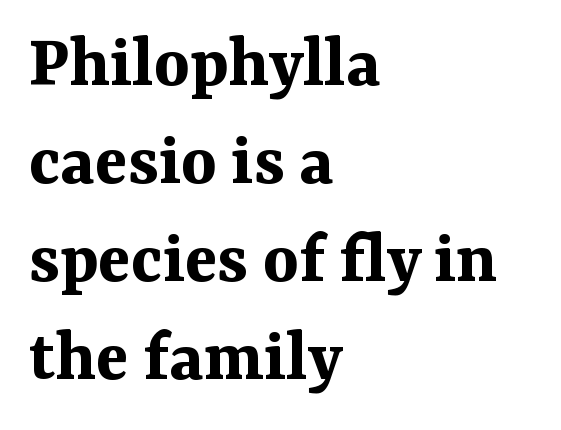
Q: Is the text bold? A: Yes.
Q: Is the text italic (slanted)? A: No, it is upright.
Q: Is the typeface a serif or a sans-serif typeface? A: Serif.
Q: Is the text underlined? A: No.
Q: How is the paragraph aligned? A: Left-aligned.
Q: Is the spacing between letters normal or unusually wide? A: Normal.
Q: Is the spacing between lines tight, normal or loose? A: Normal.
Q: Width (condensed, normal, or wide)? A: Normal.
Q: Stroke contrast? A: Medium.
Q: x-height? A: Medium.
Q: Monospaced? A: No.
